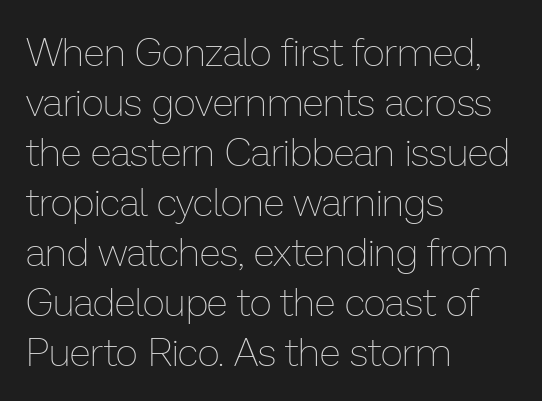
The type sits square on the baseline with zero lean. Evenly set lines give the paragraph a standard silhouette. This rendering features lettering with no underline. Characters follow at the spacing the type designer built in. Heaviness? Minimal to ordinary, like unemphasized prose. The setting favours the left margin, as ordinary paragraphs usually do.
